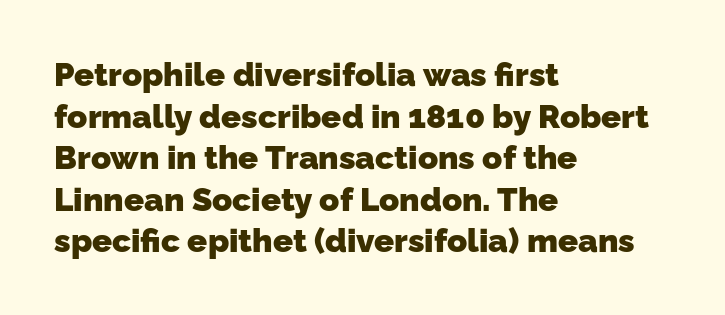
{"serif": "no", "bold": "yes", "weight": "heavy", "width": "normal", "stroke_contrast": "low", "x_height": "medium", "monospaced": "no", "underline": "no", "align": "left", "line_spacing": "normal", "line_spacing_ratio": 1.26, "letter_spacing": "normal", "letter_spacing_em": 0.0, "glyph_px": 33}
